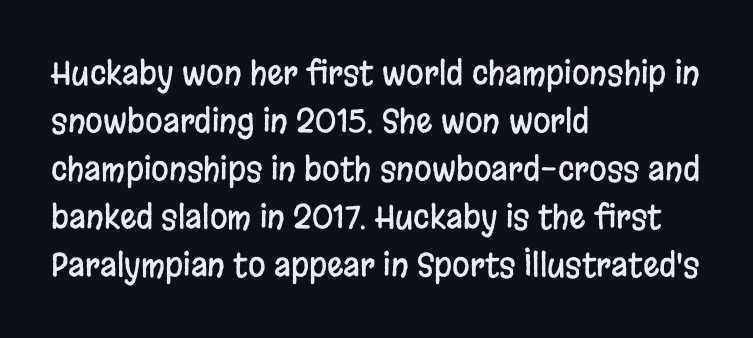
The image shows 32 px condensed sans-serif type, upright; set left-aligned, normal line spacing (1.5x), normal letter spacing, not underlined; low stroke contrast and a large x-height.
